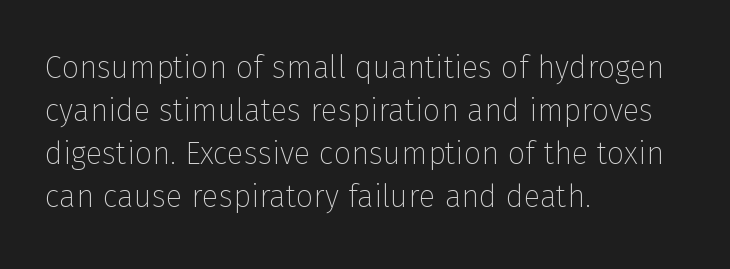
The image shows 31 px thin sans-serif type, upright; set left-aligned, normal line spacing (1.39x), normal letter spacing, not underlined; low stroke contrast and a medium x-height.
